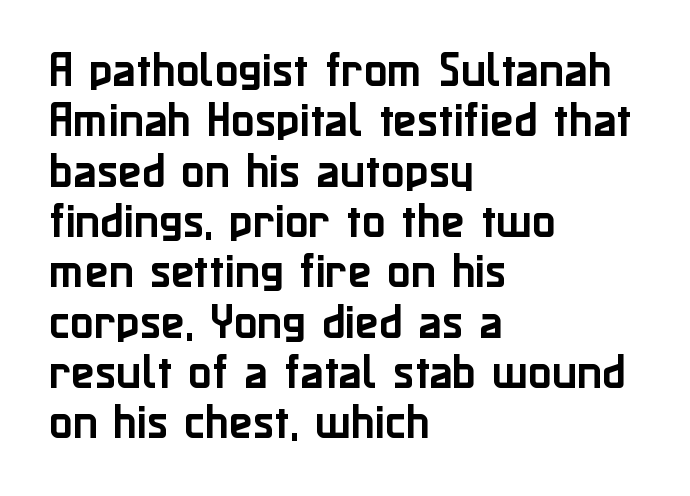
{"serif": "no", "italic": "no", "width": "normal", "stroke_contrast": "low", "x_height": "medium", "monospaced": "no", "underline": "no", "align": "left", "line_spacing": "normal", "line_spacing_ratio": 1.29, "letter_spacing": "normal", "letter_spacing_em": 0.0, "glyph_px": 39}
